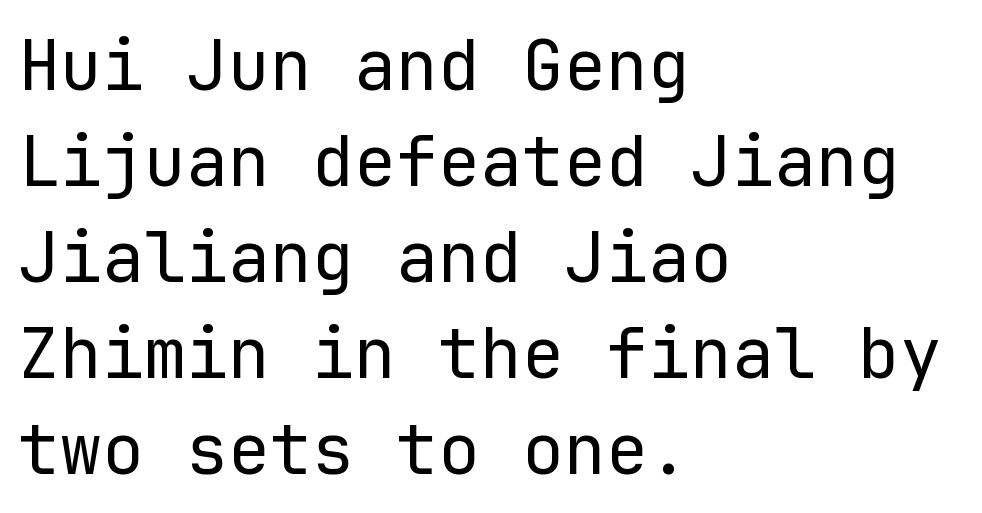
Q: Is the text bold? A: No.
Q: Is the text italic (slanted)? A: No, it is upright.
Q: Is the typeface a serif or a sans-serif typeface? A: Sans-serif.
Q: Is the text underlined? A: No.
Q: How is the paragraph aligned? A: Left-aligned.
Q: Is the spacing between letters normal or unusually wide? A: Normal.
Q: Is the spacing between lines tight, normal or loose? A: Normal.
Q: Width (condensed, normal, or wide)? A: Normal.
Q: Stroke contrast? A: Low.
Q: x-height? A: Medium.
Q: Monospaced? A: Yes.
